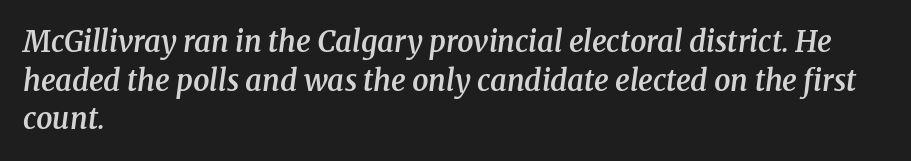
The image shows 29 px semibold serif type, italic (leaning right); set left-aligned, normal line spacing (1.33x), normal letter spacing, not underlined; medium stroke contrast and a medium x-height.
